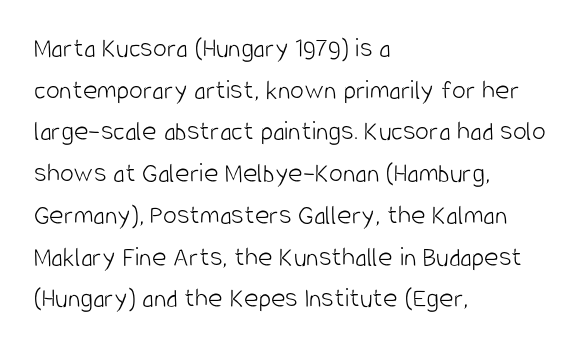
Q: Is the text bold? A: No.
Q: Is the text italic (slanted)? A: No, it is upright.
Q: Is the typeface a serif or a sans-serif typeface? A: Sans-serif.
Q: Is the text underlined? A: No.
Q: How is the paragraph aligned? A: Left-aligned.
Q: Is the spacing between letters normal or unusually wide? A: Normal.
Q: Is the spacing between lines tight, normal or loose? A: Normal.
Q: Width (condensed, normal, or wide)? A: Condensed.
Q: Stroke contrast? A: Low.
Q: x-height? A: Large.
Q: Monospaced? A: No.
